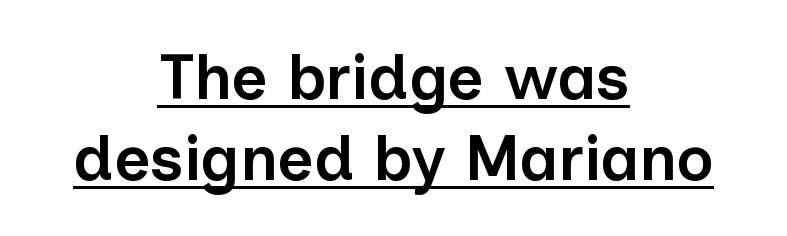
Is this a fixed-width face? No — the glyphs have proportional, varying widths. Descenders here cross a horizontal rule under the line. Neither beginnings nor endings align; midpoints do. The text was rendered using a sans face with plain stroke endings. This sample uses an upright cut, with every glyph sitting square on the baseline.
